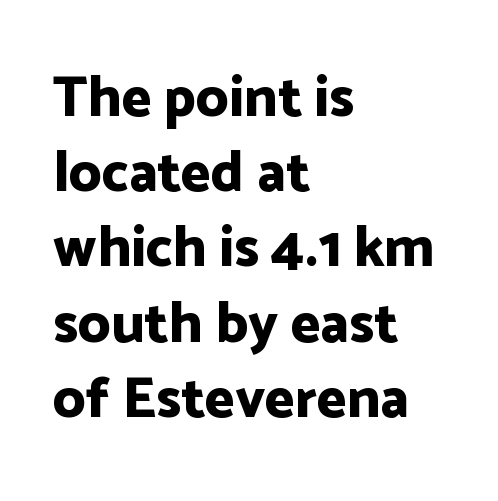
Q: Is the text bold? A: Yes.
Q: Is the text italic (slanted)? A: No, it is upright.
Q: Is the typeface a serif or a sans-serif typeface? A: Sans-serif.
Q: Is the text underlined? A: No.
Q: How is the paragraph aligned? A: Left-aligned.
Q: Is the spacing between letters normal or unusually wide? A: Normal.
Q: Is the spacing between lines tight, normal or loose? A: Normal.
Q: Width (condensed, normal, or wide)? A: Normal.
Q: Stroke contrast? A: Low.
Q: x-height? A: Medium.
Q: Monospaced? A: No.
